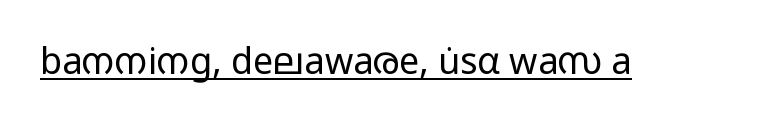
Stroke terminals: plain, sans-serif. The strokes carry an ordinary text weight at most. Looks like regular typesetting: each glyph gets only the width it needs. The letterforms sit shoulder to shoulder at normal distance. The face used here appears with an underline applied.
